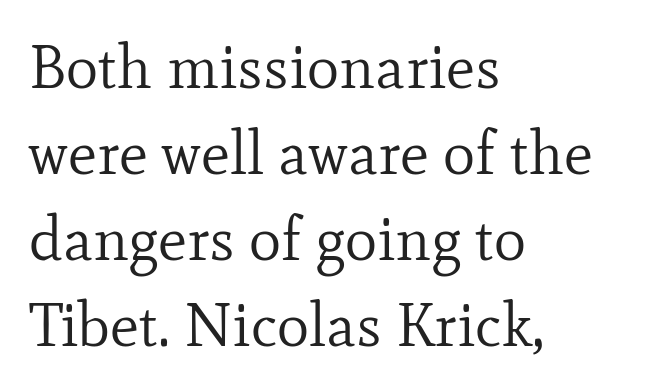
Q: Is the text bold? A: No.
Q: Is the text italic (slanted)? A: No, it is upright.
Q: Is the typeface a serif or a sans-serif typeface? A: Serif.
Q: Is the text underlined? A: No.
Q: How is the paragraph aligned? A: Left-aligned.
Q: Is the spacing between letters normal or unusually wide? A: Normal.
Q: Is the spacing between lines tight, normal or loose? A: Normal.
Q: Width (condensed, normal, or wide)? A: Normal.
Q: Stroke contrast? A: Low.
Q: x-height? A: Small.
Q: Monospaced? A: No.
